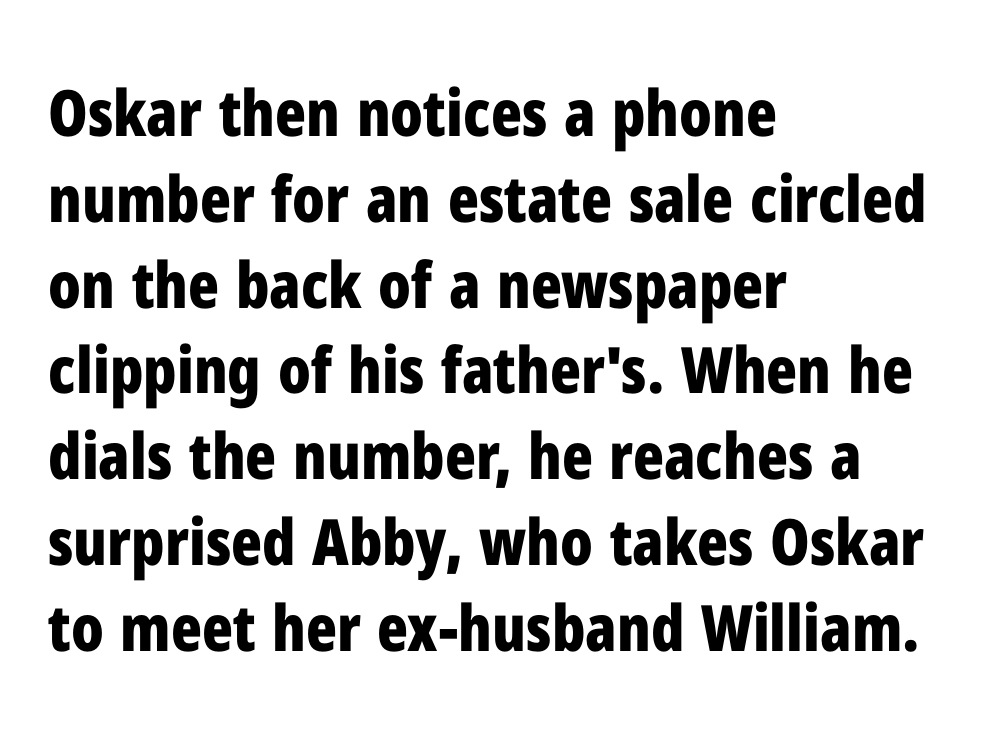
{"serif": "no", "italic": "no", "bold": "yes", "weight": "bold", "width": "condensed", "stroke_contrast": "low", "x_height": "medium", "monospaced": "no", "underline": "no", "align": "left", "line_spacing": "normal", "line_spacing_ratio": 1.34, "letter_spacing": "normal", "letter_spacing_em": 0.0, "glyph_px": 64}
